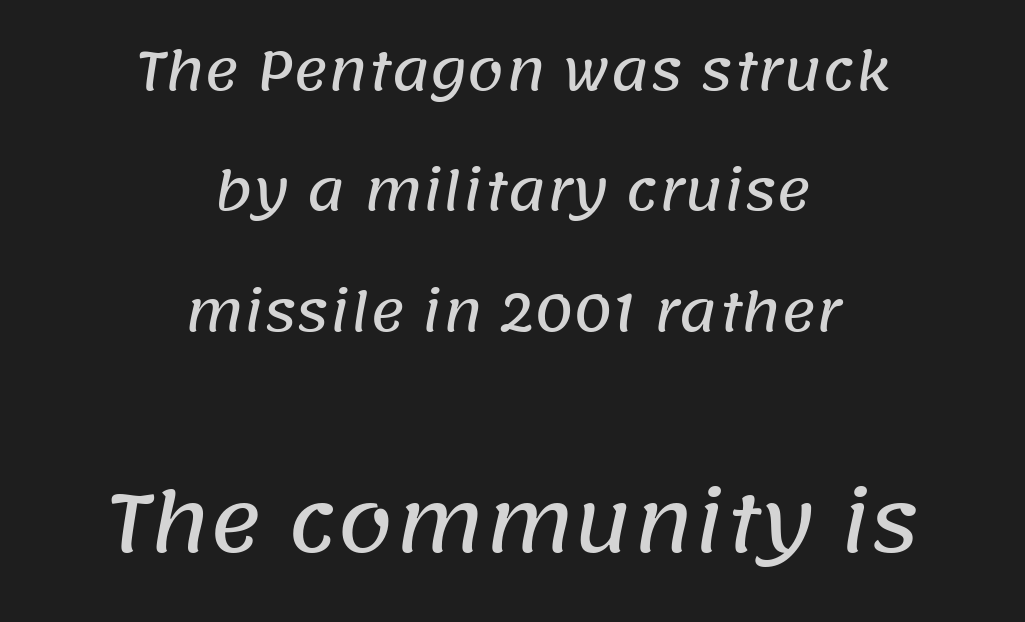
This rendering uses center alignment, leaving both contours irregular but symmetric. Two sizes are in play, and the larger belongs to the second block. What kind of face is this? One without serifs — a sans. Each new line begins a long way beneath the previous one. Think of a printed novel: that variable character pitch is what you see here. Decoration check: the copy has no underline.
